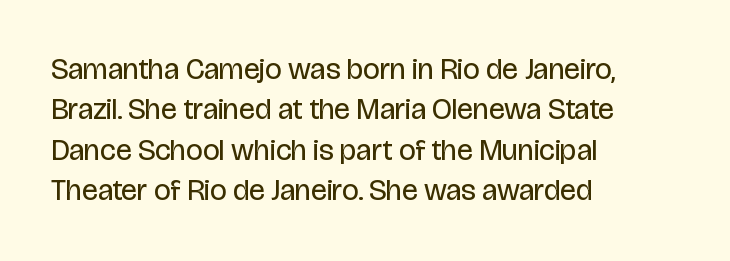
{"serif": "no", "italic": "no", "bold": "no", "weight": "regular", "width": "condensed", "stroke_contrast": "low", "x_height": "large", "monospaced": "no", "underline": "no", "align": "left", "line_spacing": "normal", "line_spacing_ratio": 1.35, "letter_spacing": "normal", "letter_spacing_em": 0.0, "glyph_px": 30}
